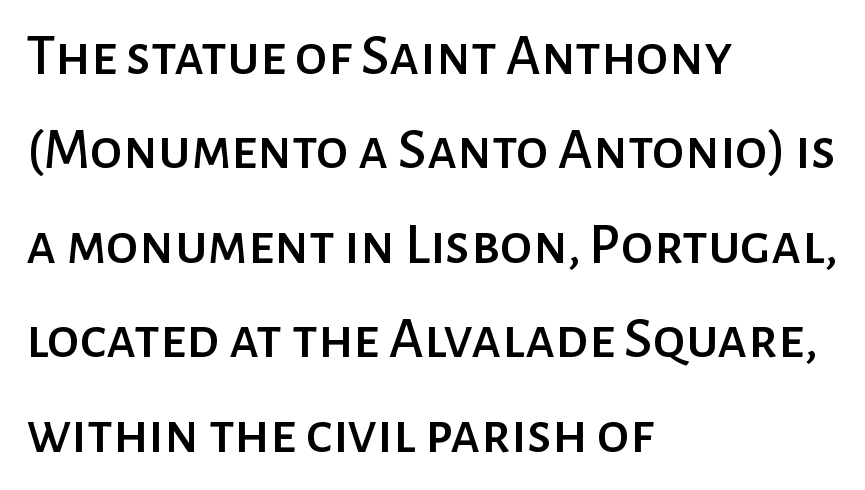
Q: Is the text italic (slanted)? A: No, it is upright.
Q: Is the typeface a serif or a sans-serif typeface? A: Sans-serif.
Q: Is the text underlined? A: No.
Q: How is the paragraph aligned? A: Left-aligned.
Q: Is the spacing between letters normal or unusually wide? A: Normal.
Q: Is the spacing between lines tight, normal or loose? A: Normal.
Q: Width (condensed, normal, or wide)? A: Normal.
Q: Stroke contrast? A: Low.
Q: x-height? A: Medium.
Q: Monospaced? A: No.
